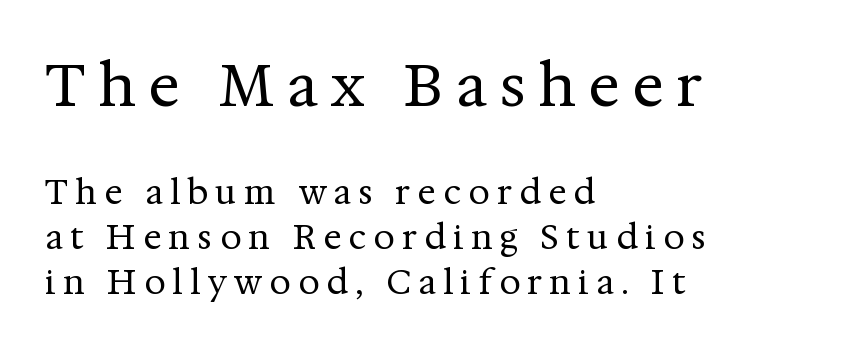
Q: Is the text bold? A: No.
Q: Is the text italic (slanted)? A: No, it is upright.
Q: Is the typeface a serif or a sans-serif typeface? A: Serif.
Q: Is the text underlined? A: No.
Q: How is the paragraph aligned? A: Left-aligned.
Q: Is the spacing between letters normal or unusually wide? A: Unusually wide.
Q: Is the spacing between lines tight, normal or loose? A: Normal.
Q: Which block of text is set in a larger size, the first (top) or the second (bottom)? A: The first (top) one.
Q: Width (condensed, normal, or wide)? A: Normal.
Q: Stroke contrast? A: Medium.
Q: x-height? A: Medium.
Q: Monospaced? A: No.
